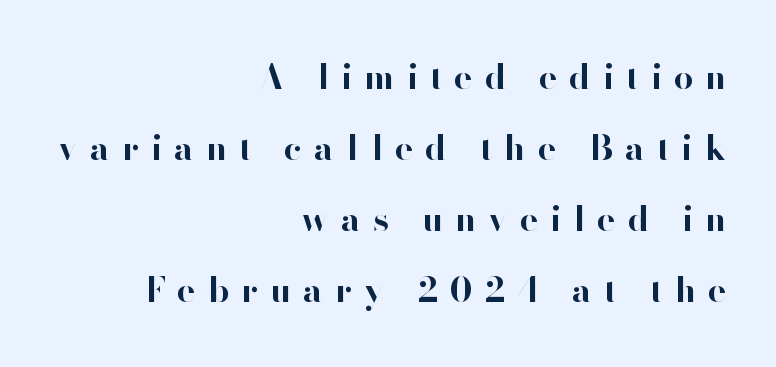
Q: Is the text bold? A: Yes.
Q: Is the text italic (slanted)? A: No, it is upright.
Q: Is the typeface a serif or a sans-serif typeface? A: Sans-serif.
Q: Is the text underlined? A: No.
Q: How is the paragraph aligned? A: Right-aligned.
Q: Is the spacing between letters normal or unusually wide? A: Unusually wide.
Q: Is the spacing between lines tight, normal or loose? A: Loose.
Q: Width (condensed, normal, or wide)? A: Normal.
Q: Stroke contrast? A: High.
Q: x-height? A: Small.
Q: Monospaced? A: No.
